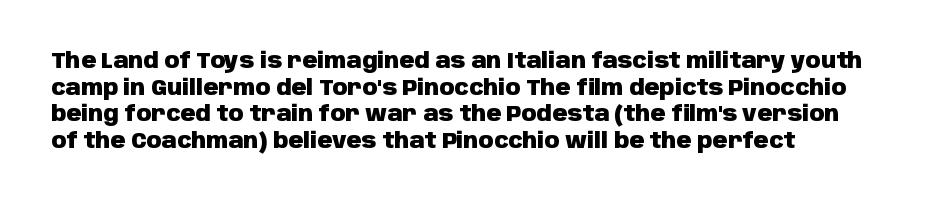
Q: Is the text bold? A: Yes.
Q: Is the text italic (slanted)? A: No, it is upright.
Q: Is the text underlined? A: No.
Q: How is the paragraph aligned? A: Left-aligned.
Q: Is the spacing between letters normal or unusually wide? A: Normal.
Q: Is the spacing between lines tight, normal or loose? A: Normal.
